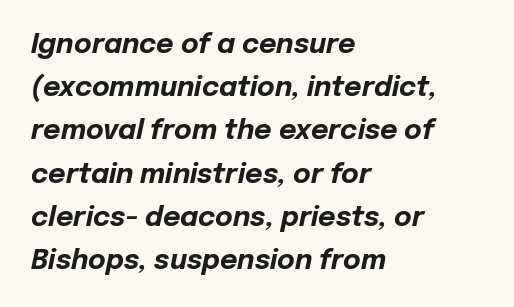
Q: Is the text bold? A: Yes.
Q: Is the text italic (slanted)? A: Yes, it leans right by about 12 degrees.
Q: Is the text underlined? A: No.
Q: How is the paragraph aligned? A: Left-aligned.
Q: Is the spacing between letters normal or unusually wide? A: Normal.
Q: Is the spacing between lines tight, normal or loose? A: Normal.
